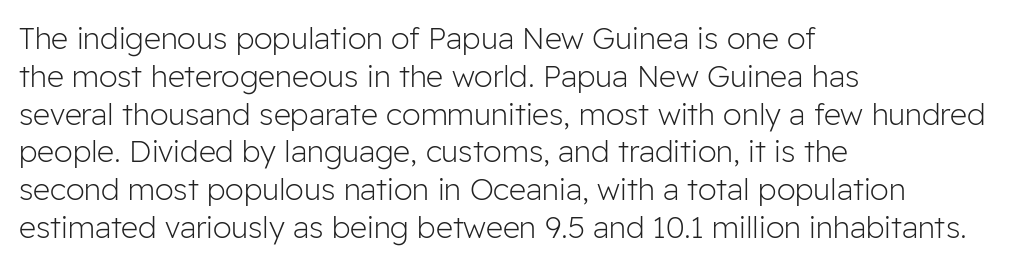
{"serif": "no", "italic": "no", "bold": "no", "weight": "light", "width": "normal", "stroke_contrast": "low", "x_height": "medium", "monospaced": "no", "underline": "no", "align": "left", "line_spacing": "normal", "line_spacing_ratio": 1.26, "letter_spacing": "normal", "letter_spacing_em": 0.0, "glyph_px": 30}
